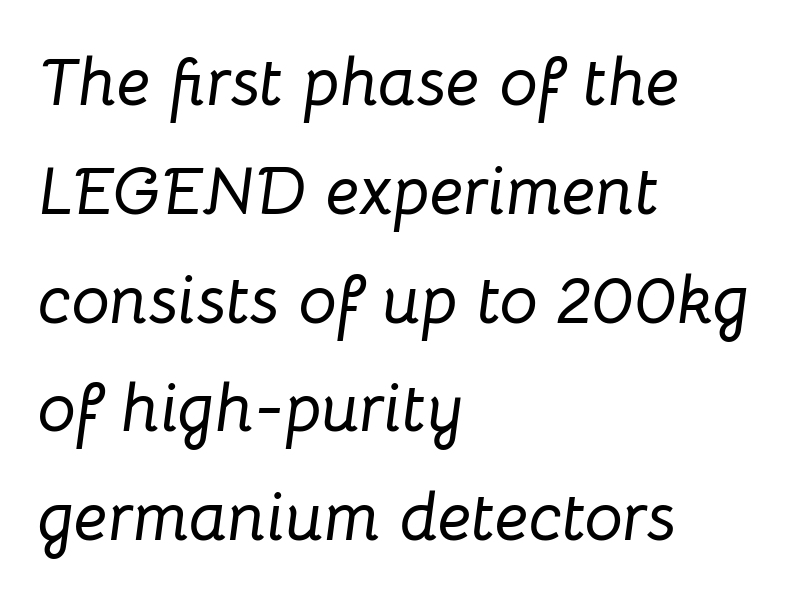
The passage shown has conventional tracking throughout. Anything drawn beneath the words? Only blank space. Teacher's note: observe the even left margin — that is flush-left alignment. It's the slanting kind of type.
